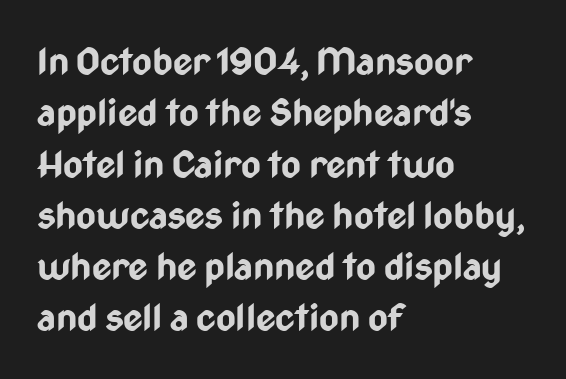
The image shows 38 px bold, condensed sans-serif type, upright; set left-aligned, normal line spacing (1.35x), normal letter spacing, not underlined; low stroke contrast and a medium x-height.
